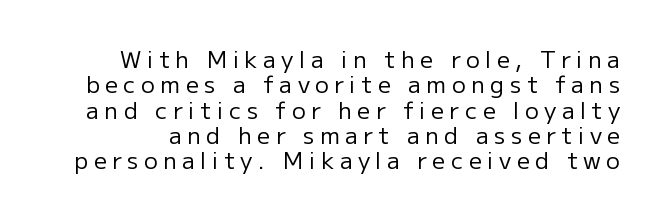
The block of text is dense from top to bottom, with scant space between rows. Vertical stems look standard width or narrower in stroke. Words appear elongated and porous because spacing is wide. Rule under the text: the space is simply empty.
